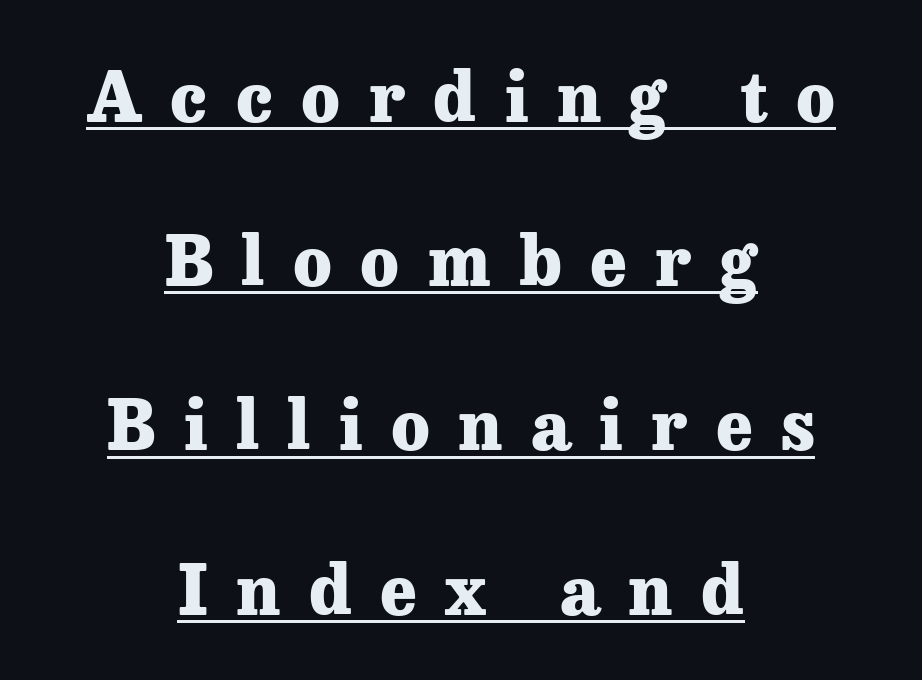
Q: Is the text bold? A: Yes.
Q: Is the text italic (slanted)? A: No, it is upright.
Q: Is the typeface a serif or a sans-serif typeface? A: Serif.
Q: Is the text underlined? A: Yes.
Q: How is the paragraph aligned? A: Centered.
Q: Is the spacing between letters normal or unusually wide? A: Unusually wide.
Q: Is the spacing between lines tight, normal or loose? A: Loose.
Q: Width (condensed, normal, or wide)? A: Normal.
Q: Stroke contrast? A: Low.
Q: x-height? A: Medium.
Q: Monospaced? A: No.
